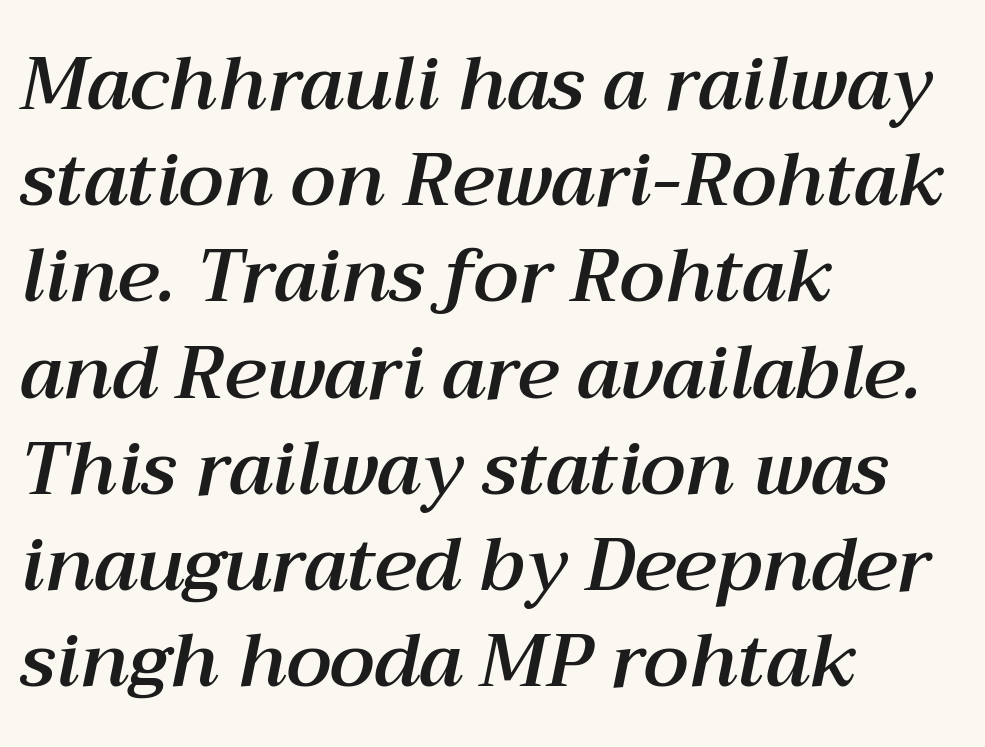
A typesetter would mark this as italic. One glance says typical: line gaps are just what's usual. Plain, unruled lines of type. The setting favours the left margin, as ordinary paragraphs usually do. Is this a fixed-width face? No — the glyphs have proportional, varying widths. The tracking reads as untouched default to a designer's eye.
